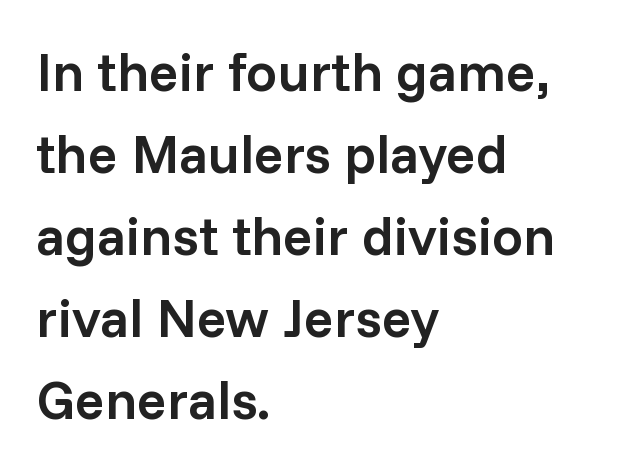
{"serif": "no", "italic": "no", "bold": "semi", "weight": "semibold", "width": "normal", "stroke_contrast": "low", "x_height": "medium", "monospaced": "no", "underline": "no", "align": "left", "line_spacing": "normal", "line_spacing_ratio": 1.49, "letter_spacing": "normal", "letter_spacing_em": 0.0, "glyph_px": 55}
